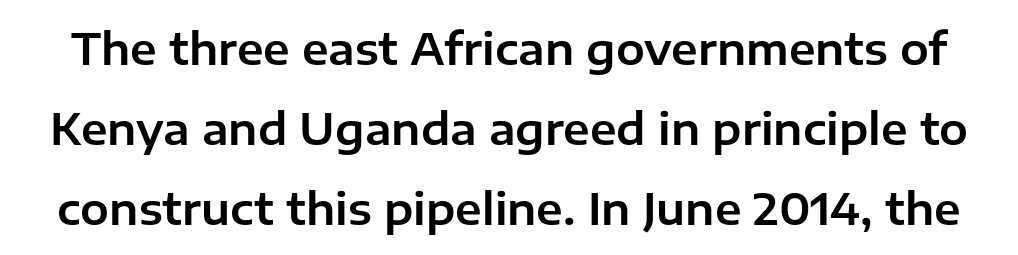
The image shows 43 px sans-serif type, upright; set line spacing 1.86x, normal letter spacing, not underlined; low stroke contrast and a medium x-height.
